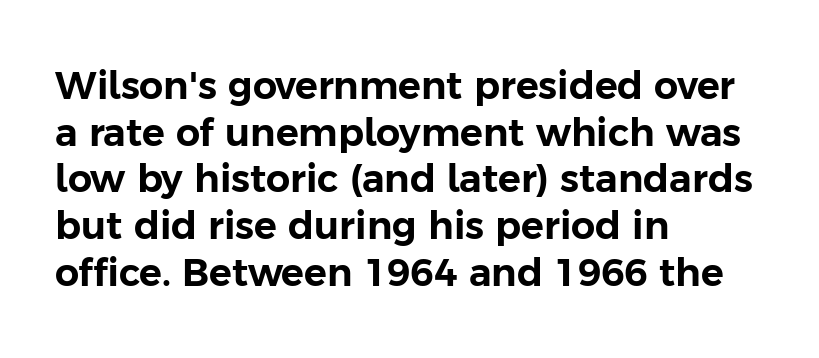
The face used here is proportionally spaced, like ordinary book or web type. These lines are set flush left with a ragged right edge. The typography opts for an upright posture over an oblique one. The line texture is even and compact thanks to regular tracking.
